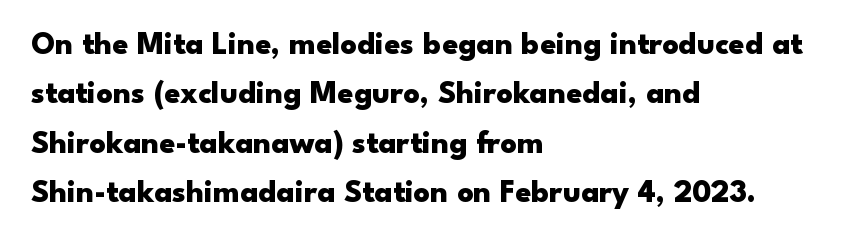
Q: Is the text bold? A: Yes.
Q: Is the text italic (slanted)? A: No, it is upright.
Q: Is the typeface a serif or a sans-serif typeface? A: Sans-serif.
Q: Is the text underlined? A: No.
Q: How is the paragraph aligned? A: Left-aligned.
Q: Is the spacing between letters normal or unusually wide? A: Normal.
Q: Is the spacing between lines tight, normal or loose? A: Normal.
Q: Width (condensed, normal, or wide)? A: Wide.
Q: Stroke contrast? A: Low.
Q: x-height? A: Small.
Q: Monospaced? A: No.
